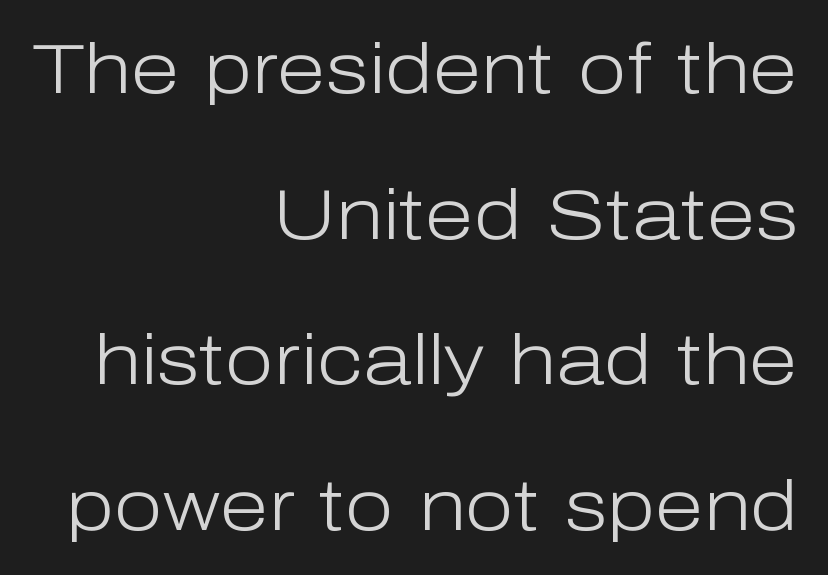
Q: Is the text bold? A: No.
Q: Is the text italic (slanted)? A: No, it is upright.
Q: Is the typeface a serif or a sans-serif typeface? A: Sans-serif.
Q: Is the text underlined? A: No.
Q: How is the paragraph aligned? A: Right-aligned.
Q: Is the spacing between letters normal or unusually wide? A: Normal.
Q: Is the spacing between lines tight, normal or loose? A: Loose.
Q: Width (condensed, normal, or wide)? A: Normal.
Q: Stroke contrast? A: Low.
Q: x-height? A: Medium.
Q: Monospaced? A: No.
